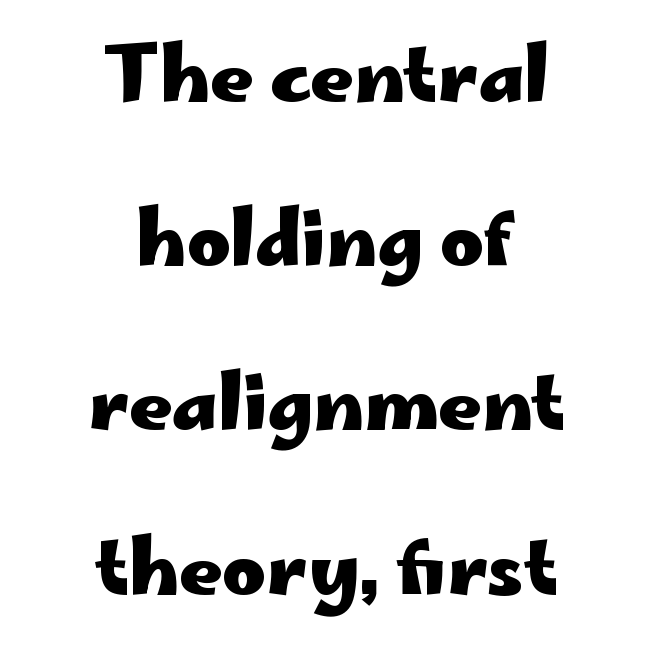
Q: Is the text bold? A: Yes.
Q: Is the text italic (slanted)? A: No, it is upright.
Q: Is the typeface a serif or a sans-serif typeface? A: Sans-serif.
Q: Is the text underlined? A: No.
Q: How is the paragraph aligned? A: Centered.
Q: Is the spacing between letters normal or unusually wide? A: Normal.
Q: Is the spacing between lines tight, normal or loose? A: Loose.
Q: Width (condensed, normal, or wide)? A: Wide.
Q: Stroke contrast? A: Low.
Q: x-height? A: Small.
Q: Monospaced? A: No.
